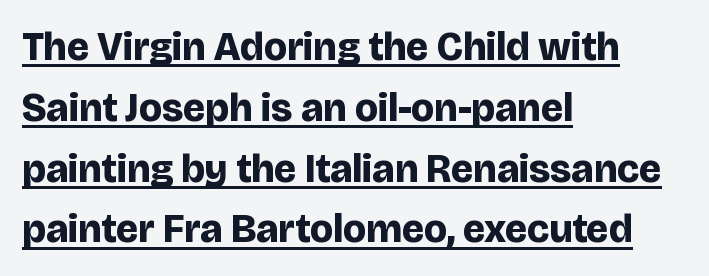
The passage shown is typed in a proportional face where columns would drift. In terms of letterspacing, this is plain default setting. The rows are spaced the way most documents space them. This is the regular roman posture of the typeface. Is this a sans? Yes — the strokes have no serifs. Line beginnings align vertically; line endings do not.
